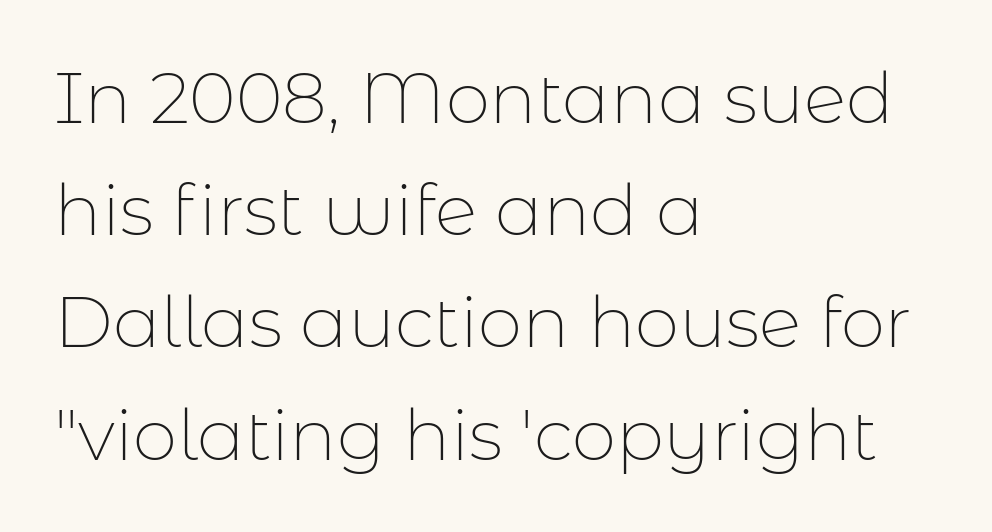
The typography opts for an upright posture over an oblique one. A typesetter would call this leading conventional body-copy spacing. Caption: standard tracking, unaltered. Regarding serifs, this sample does without them.
